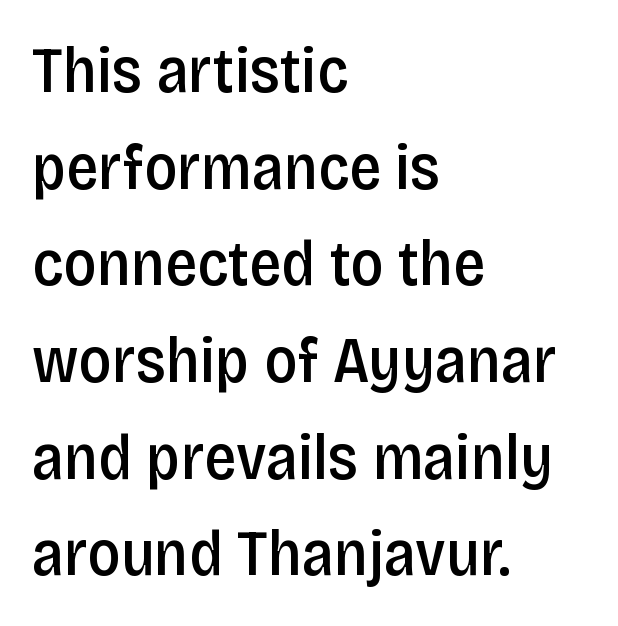
{"serif": "no", "italic": "no", "bold": "semi", "weight": "semibold", "width": "condensed", "stroke_contrast": "low", "x_height": "large", "monospaced": "no", "underline": "no", "align": "left", "line_spacing": "normal", "line_spacing_ratio": 1.51, "letter_spacing": "normal", "letter_spacing_em": 0.0, "glyph_px": 64}
